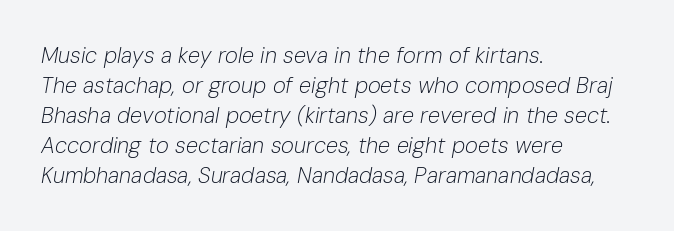
The image shows 22 px text type, italic (leaning right); set left-aligned, normal line spacing (1.36x), normal letter spacing, not underlined.
